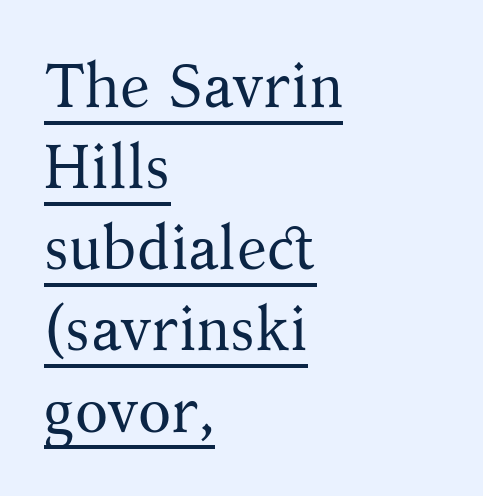
The image shows 61 px regular-weight serif type, upright; set left-aligned, normal line spacing (1.33x), normal letter spacing, underlined; medium stroke contrast and a medium x-height.
